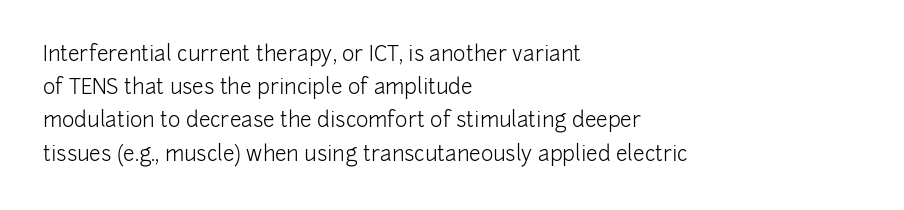
{"italic": "no", "bold": "no", "underline": "no", "align": "left", "line_spacing": "normal", "line_spacing_ratio": 1.58, "letter_spacing": "normal", "letter_spacing_em": 0.0, "glyph_px": 21}
